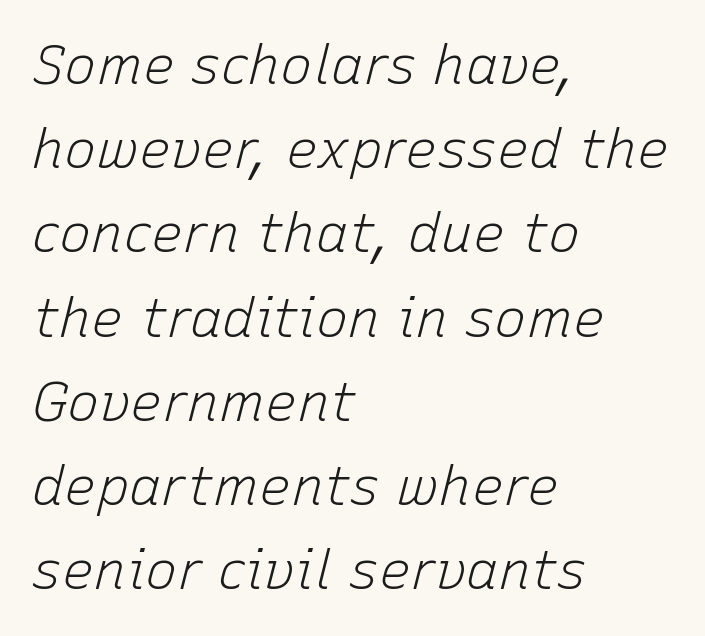
{"italic": "yes", "lean": "right", "slant_degrees": 15, "bold": "no", "weight": "light", "width": "normal", "stroke_contrast": "low", "x_height": "medium", "monospaced": "no", "underline": "no", "align": "left", "line_spacing": "normal", "line_spacing_ratio": 1.56, "letter_spacing": "normal", "letter_spacing_em": 0.0, "glyph_px": 54}
